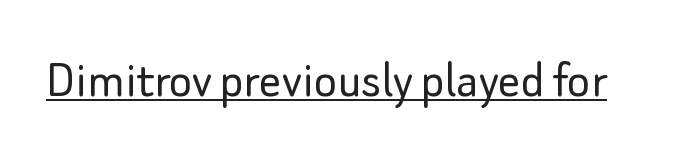
Q: Is the text bold? A: No.
Q: Is the text italic (slanted)? A: No, it is upright.
Q: Is the typeface a serif or a sans-serif typeface? A: Sans-serif.
Q: Is the text underlined? A: Yes.
Q: Is the spacing between letters normal or unusually wide? A: Normal.
Q: Width (condensed, normal, or wide)? A: Normal.
Q: Stroke contrast? A: Low.
Q: x-height? A: Small.
Q: Monospaced? A: No.
